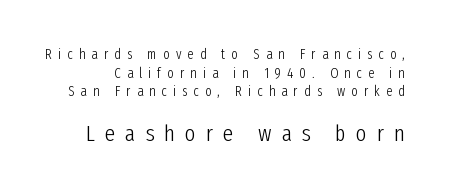
It's the straight-up-and-down kind of type. Bare-footed words on every line. Loose tracking; the words dissolve into strings of separated letters. On a weight scale, this lands at 450 or below. Vertical spacing — default.
